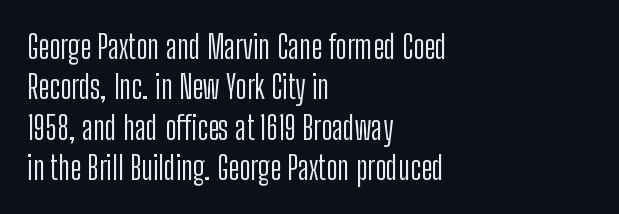
Alignment: flush left. Check the space under the baseline: it is left empty. Evenly set lines give the paragraph a standard silhouette. Look at the tracking — it's just the regular setting, nothing added.
